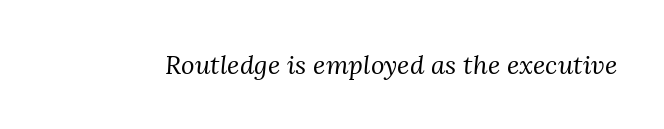
Weight: not bold — regular or lighter. Underlining? Definitely not there. This is oblique type, the kind used for emphasis or titles. The type is set solid horizontally, with unmodified tracking.
